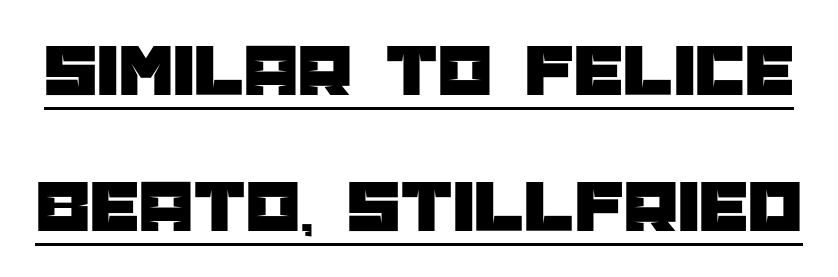
The image shows 77 px sans-serif type, upright; set line spacing 1.76x, normal letter spacing, underlined; low stroke contrast and a large x-height.
